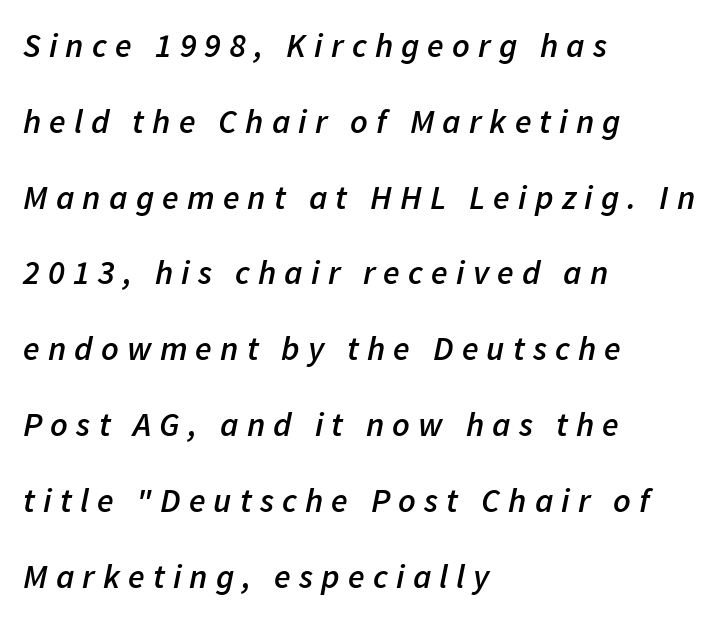
Typesetter's note: demi weight, one step under bold. You can tell it's italic because the verticals aren't actually vertical. The designer dialed line spacing up above the default. Letter spacing: wide. The zone under the glyphs is completely vacant. Do the characters align in a grid? No, the font is proportional.
